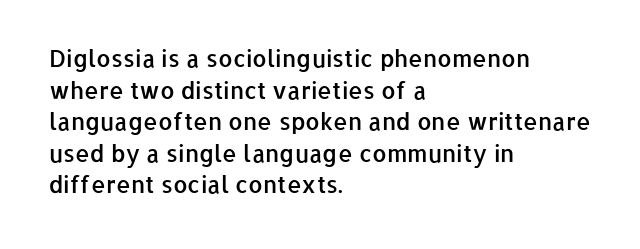
Q: Is the text bold? A: Semi-bold.
Q: Is the text italic (slanted)? A: No, it is upright.
Q: Is the text underlined? A: No.
Q: How is the paragraph aligned? A: Left-aligned.
Q: Is the spacing between letters normal or unusually wide? A: Normal.
Q: Is the spacing between lines tight, normal or loose? A: Normal.
